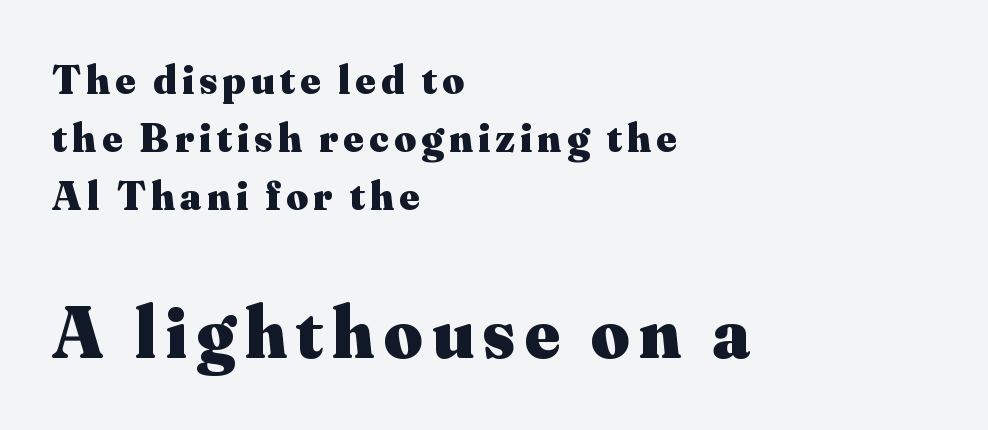
{"serif": "yes", "italic": "no", "bold": "yes", "weight": "heavy", "width": "normal", "stroke_contrast": "medium", "x_height": "small", "monospaced": "no", "underline": "no", "align": "left", "line_spacing": "normal", "line_spacing_ratio": 1.38, "larger_block": "second", "size_ratio": 1.76, "glyph_px": 74}
